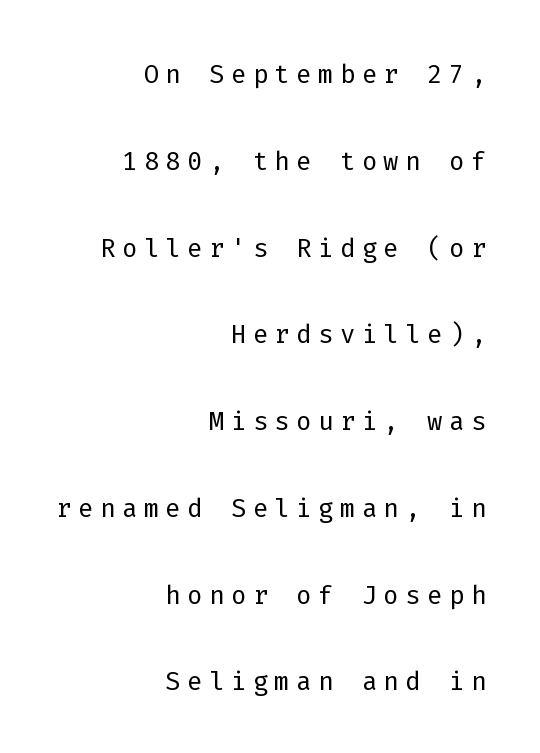
{"serif": "no", "italic": "no", "bold": "no", "weight": "light", "width": "normal", "stroke_contrast": "low", "x_height": "medium", "monospaced": "yes", "underline": "no", "align": "right", "line_spacing": "loose", "line_spacing_ratio": 2.41, "glyph_px": 36}
